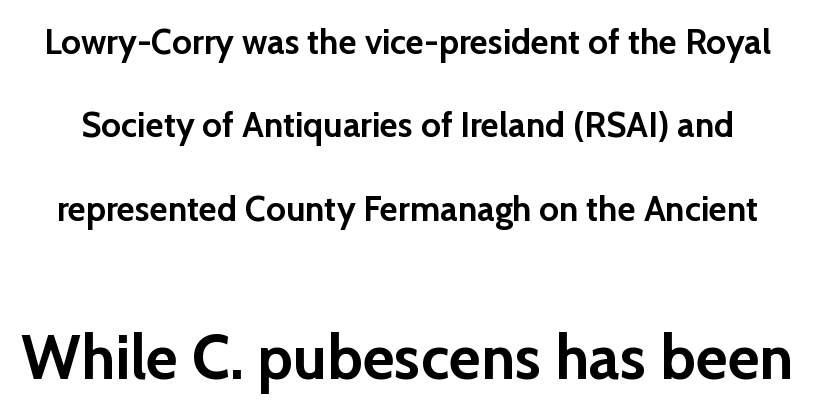
Quick note: underline off. Look at the stroke-to-counter ratio: heavy, a bold. Stroke terminals: plain, sans-serif. Block two is the big one; block one sits smaller above it. Airy leading.
